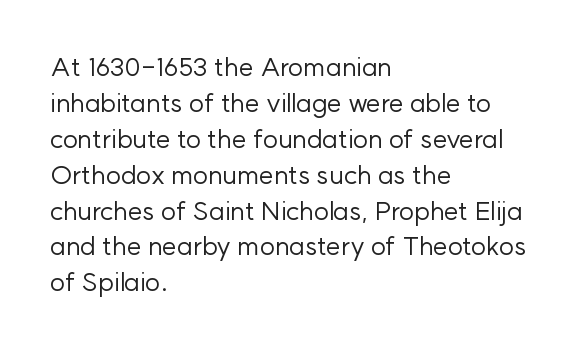
Q: Is the text bold? A: No.
Q: Is the text italic (slanted)? A: No, it is upright.
Q: Is the text underlined? A: No.
Q: How is the paragraph aligned? A: Left-aligned.
Q: Is the spacing between letters normal or unusually wide? A: Normal.
Q: Is the spacing between lines tight, normal or loose? A: Normal.
